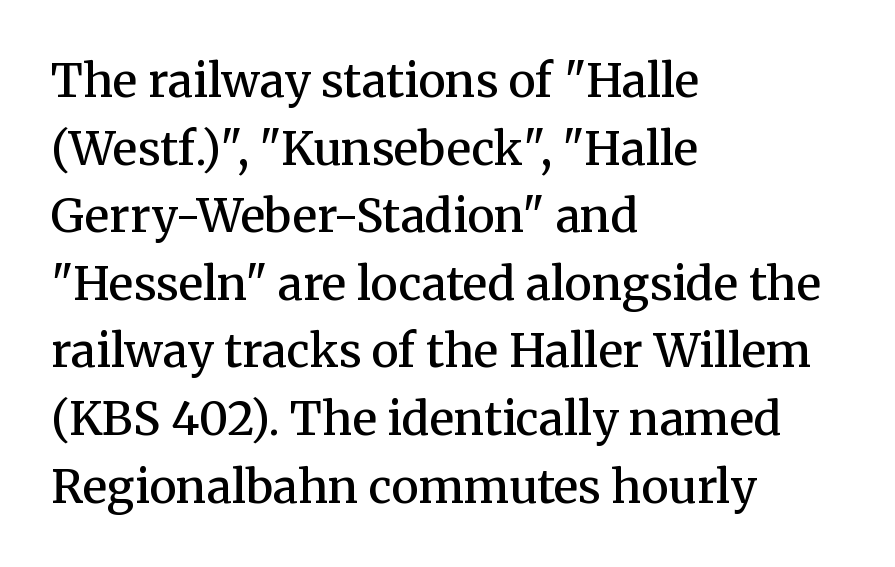
Tracking here is standard; glyphs follow each other at the usual distance. Observe the serifs anchoring each vertical stroke in this sample. A typesetter would mark this as roman, not italic. Casual observation: everything's shoved over to the left.
